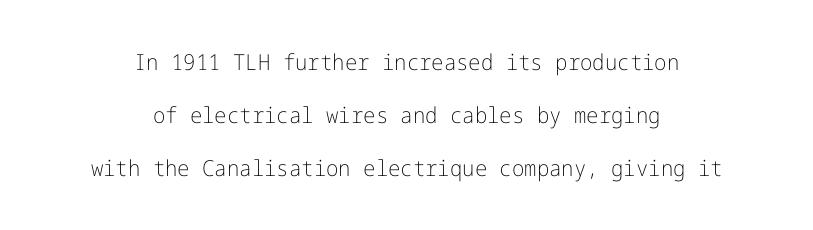
Q: Is the text bold? A: No.
Q: Is the text italic (slanted)? A: No, it is upright.
Q: Is the text underlined? A: No.
Q: How is the paragraph aligned? A: Centered.
Q: Is the spacing between letters normal or unusually wide? A: Normal.
Q: Is the spacing between lines tight, normal or loose? A: Loose.
